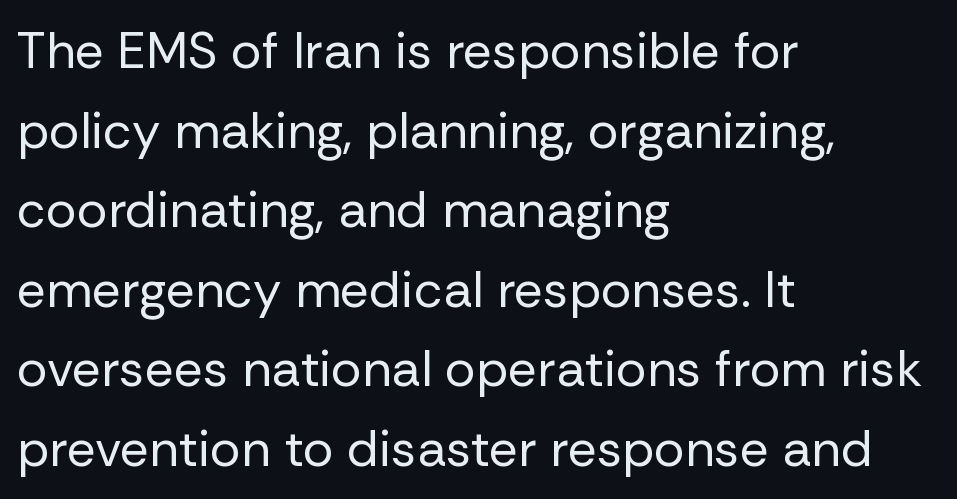
The type is set solid horizontally, with unmodified tracking. This is the regular roman posture of the typeface. Caption: multi-line text, flush left, ragged right. These lines are rendered in a variable-pitch font. This rendering features lettering with no underline.
